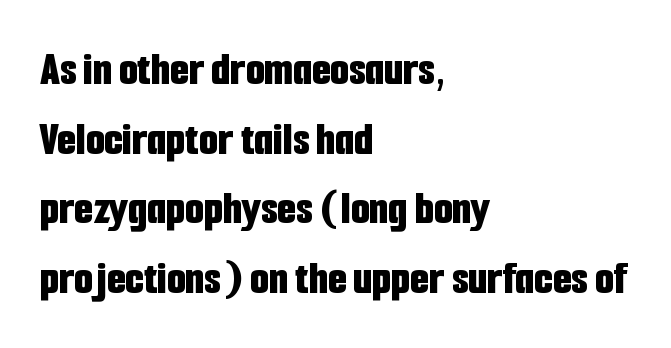
{"serif": "no", "italic": "no", "bold": "yes", "weight": "bold", "width": "condensed", "stroke_contrast": "low", "x_height": "medium", "monospaced": "no", "underline": "no", "align": "left", "line_spacing": "normal", "line_spacing_ratio": 1.45, "letter_spacing": "normal", "letter_spacing_em": 0.0, "glyph_px": 48}
